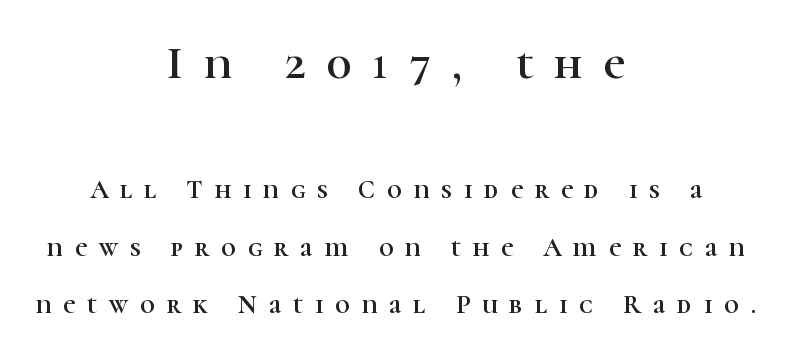
{"serif": "yes", "italic": "no", "width": "normal", "stroke_contrast": "high", "x_height": "medium", "monospaced": "no", "underline": "no", "align": "center", "line_spacing": "loose", "line_spacing_ratio": 2.21, "letter_spacing": "wide", "letter_spacing_em": 0.46, "larger_block": "first", "size_ratio": 1.77, "glyph_px": 46}
